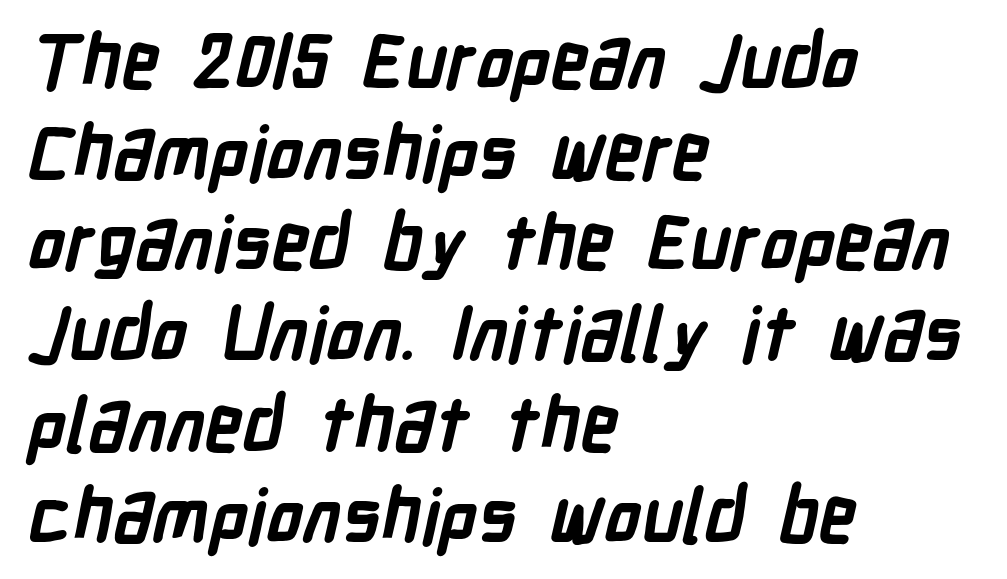
As a designer I'd log this as weight 700, bold. The type family on display is of the sans-serif kind. The text block is weighted toward the left margin, trailing off unevenly rightward. Spacing verdict: proportional, widths tailored to each character.
